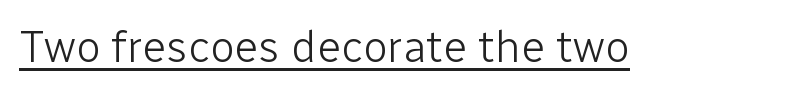
In terms of letterform style, serifs are entirely absent. Here the designer chose a conventional face with non-uniform glyph widths. Compared with a typical body face, this is equally light or lighter still. Students, note that the glyphs here touch the page at normal intervals. Style check: upright.
